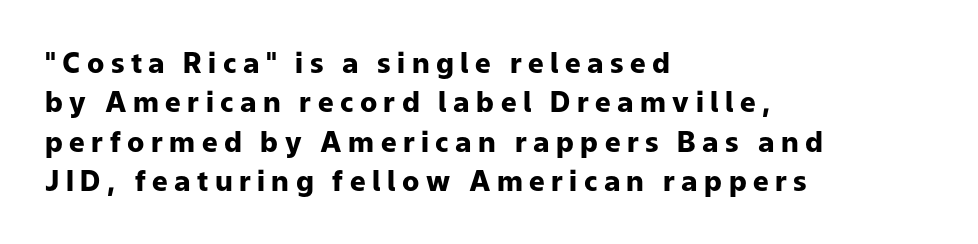
Q: Is the text bold? A: Yes.
Q: Is the text italic (slanted)? A: No, it is upright.
Q: Is the typeface a serif or a sans-serif typeface? A: Sans-serif.
Q: Is the text underlined? A: No.
Q: How is the paragraph aligned? A: Left-aligned.
Q: Is the spacing between letters normal or unusually wide? A: Unusually wide.
Q: Is the spacing between lines tight, normal or loose? A: Normal.
Q: Width (condensed, normal, or wide)? A: Normal.
Q: Stroke contrast? A: Low.
Q: x-height? A: Medium.
Q: Monospaced? A: No.
